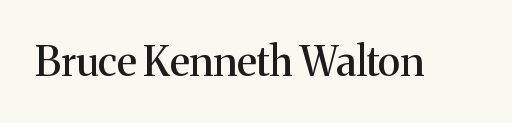
The area under the type is left untouched. Letter spacing: default. Posture: vertical. Check where the strokes stop: tiny serifs finish them off. Spacing verdict: proportional, widths tailored to each character.
